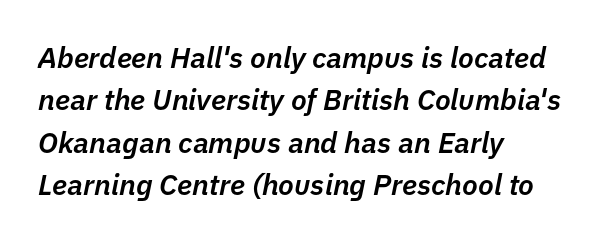
Q: Is the text bold? A: Semi-bold.
Q: Is the text italic (slanted)? A: Yes, it leans right by about 11 degrees.
Q: Is the text underlined? A: No.
Q: How is the paragraph aligned? A: Left-aligned.
Q: Is the spacing between letters normal or unusually wide? A: Normal.
Q: Is the spacing between lines tight, normal or loose? A: Normal.
Q: Width (condensed, normal, or wide)? A: Normal.
Q: Stroke contrast? A: Low.
Q: x-height? A: Medium.
Q: Monospaced? A: No.
